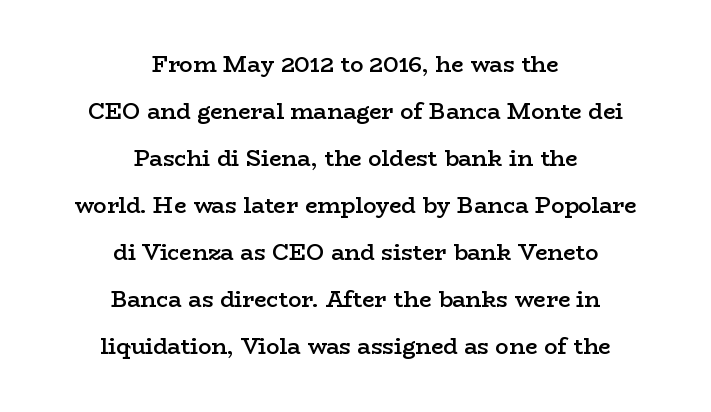
Q: Is the text bold? A: Semi-bold.
Q: Is the text italic (slanted)? A: No, it is upright.
Q: Is the text underlined? A: No.
Q: How is the paragraph aligned? A: Centered.
Q: Is the spacing between letters normal or unusually wide? A: Normal.
Q: Is the spacing between lines tight, normal or loose? A: Loose.
